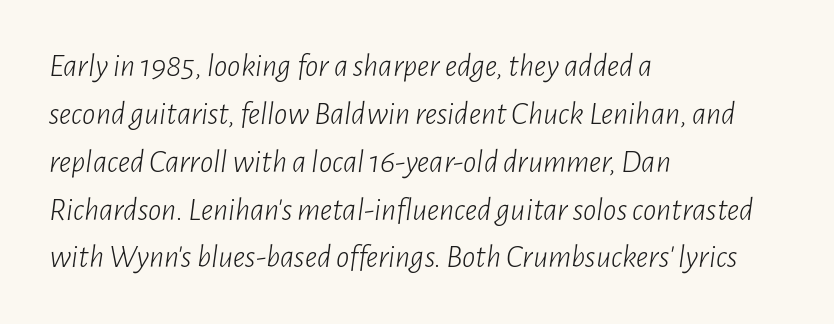
Q: Is the text bold? A: No.
Q: Is the text italic (slanted)? A: Yes, it leans right by about 7 degrees.
Q: Is the text underlined? A: No.
Q: How is the paragraph aligned? A: Left-aligned.
Q: Is the spacing between letters normal or unusually wide? A: Normal.
Q: Is the spacing between lines tight, normal or loose? A: Normal.
Q: Width (condensed, normal, or wide)? A: Condensed.
Q: Stroke contrast? A: Low.
Q: x-height? A: Medium.
Q: Monospaced? A: No.
